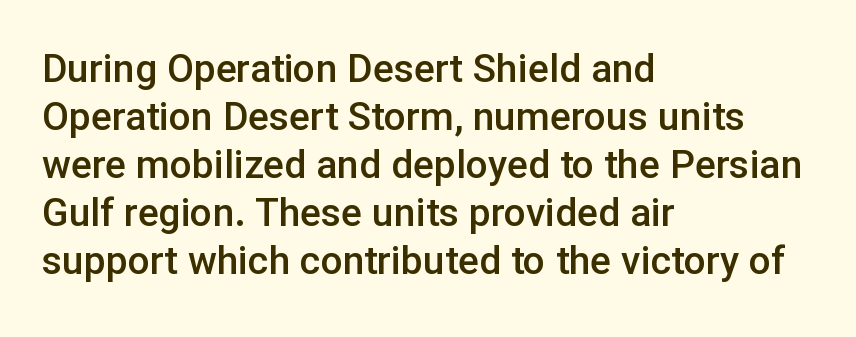
The image shows 39 px semibold sans-serif type, upright; set left-aligned, line spacing 1.23x, normal letter spacing, not underlined; low stroke contrast and a medium x-height.
